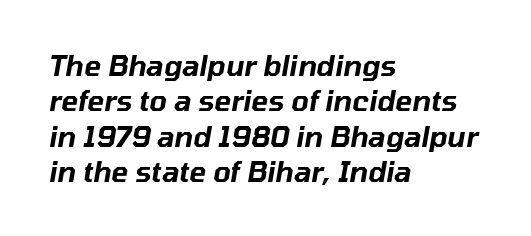
The image shows 28 px text type, italic (leaning right); set left-aligned, normal line spacing (1.26x), normal letter spacing, not underlined; low stroke contrast and a medium x-height.
